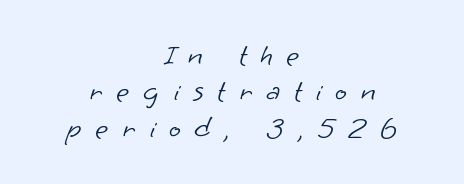
Weight class: somewhere from thin through regular. Words float on clear page, feet unadorned. A typesetter would call this proportional, since set widths differ per character. Type style note: lacks serifs.
